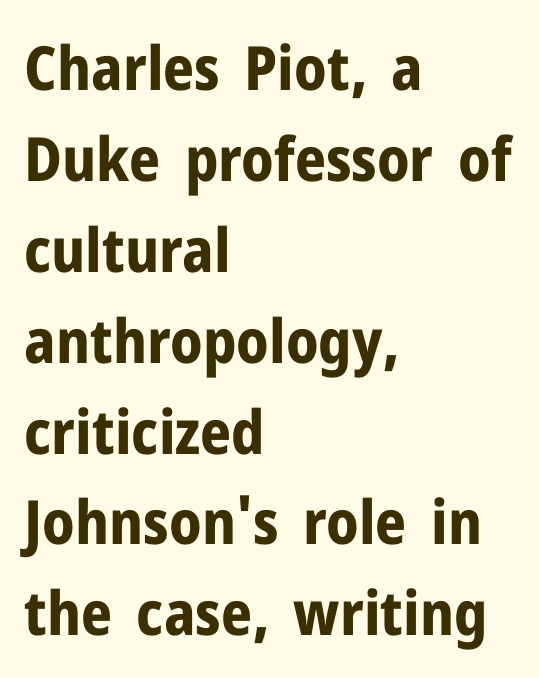
{"serif": "no", "italic": "no", "bold": "yes", "weight": "bold", "width": "normal", "stroke_contrast": "low", "x_height": "medium", "monospaced": "no", "underline": "no", "align": "left", "line_spacing": "normal", "line_spacing_ratio": 1.49, "letter_spacing": "normal", "letter_spacing_em": 0.0, "glyph_px": 61}
